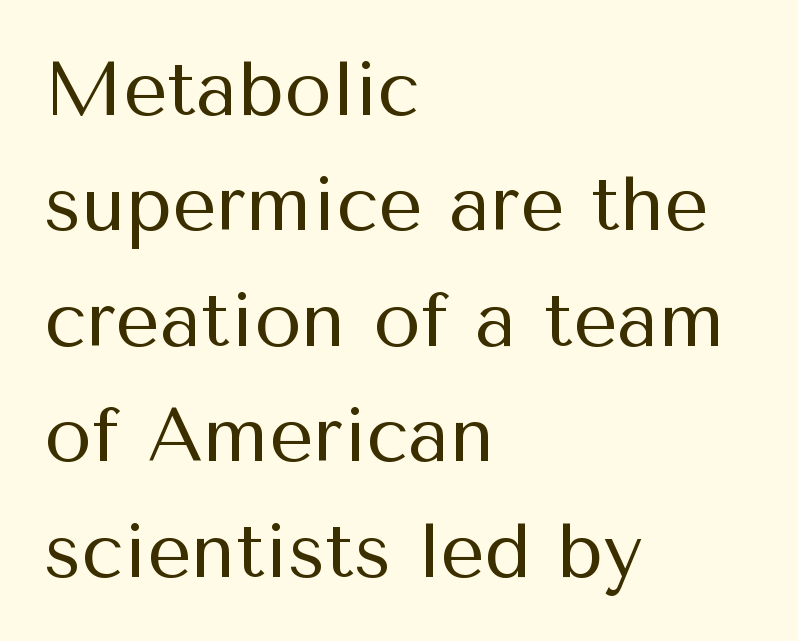
There is no visible air inserted between adjacent glyphs. A quiet, ordinary-to-light weight characterises the typeface. The foot of each line stays bare and open. The ragged edge is on the right, which tells us the setting is flush left.
